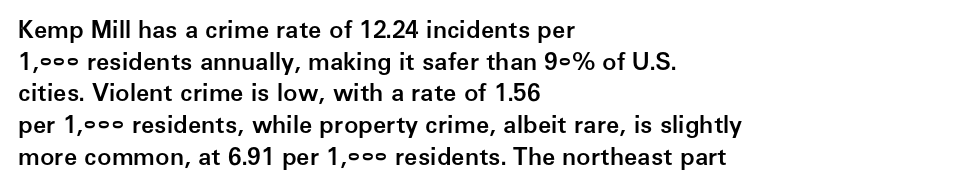
The image shows 24 px text type, upright; set left-aligned, normal line spacing (1.32x), normal letter spacing, not underlined.
